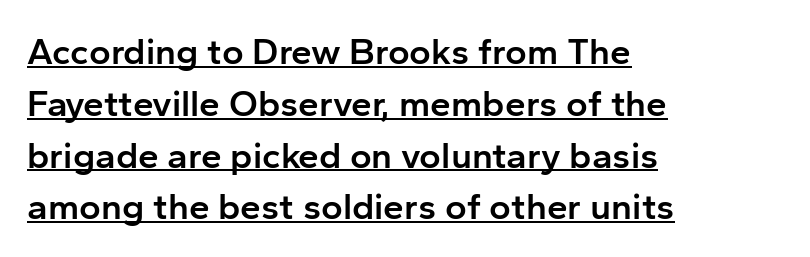
This is sans-serif lettering, the kind often seen on screens and signage. The rendered words wear a rule along their underside. Is this a fixed-width face? No — the glyphs have proportional, varying widths. The typesetting leans somewhat heavy: a semibold. The lines in this sample share a left origin and differ only in where they stop. Italic: no, the glyphs are upright roman.
